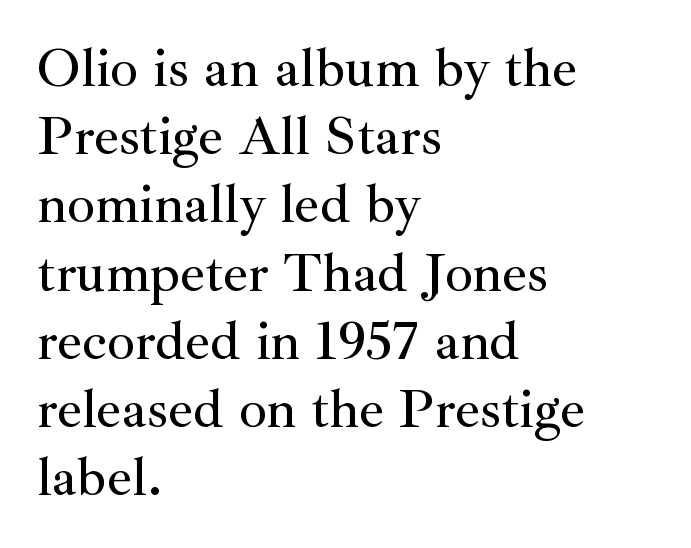
Q: Is the text italic (slanted)? A: No, it is upright.
Q: Is the typeface a serif or a sans-serif typeface? A: Serif.
Q: Is the text underlined? A: No.
Q: How is the paragraph aligned? A: Left-aligned.
Q: Is the spacing between letters normal or unusually wide? A: Normal.
Q: Width (condensed, normal, or wide)? A: Normal.
Q: Stroke contrast? A: Medium.
Q: x-height? A: Small.
Q: Monospaced? A: No.
